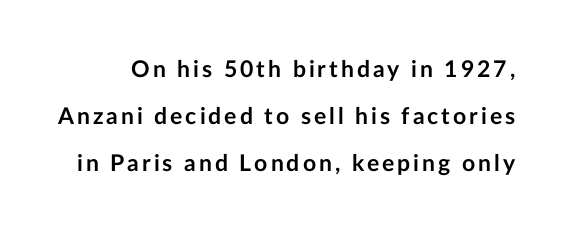
Q: Is the text bold? A: Yes.
Q: Is the text italic (slanted)? A: No, it is upright.
Q: Is the text underlined? A: No.
Q: Is the spacing between lines tight, normal or loose? A: Loose.
